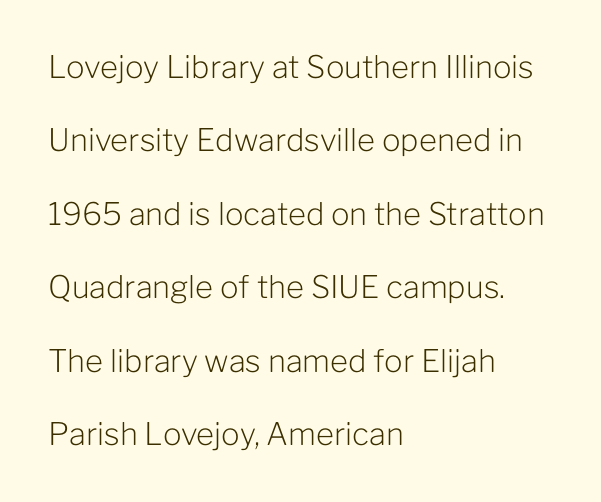
{"serif": "no", "italic": "no", "bold": "no", "weight": "light", "width": "normal", "stroke_contrast": "low", "x_height": "medium", "monospaced": "no", "underline": "no", "align": "left", "line_spacing": "loose", "line_spacing_ratio": 2.37, "letter_spacing": "normal", "letter_spacing_em": 0.0, "glyph_px": 31}
